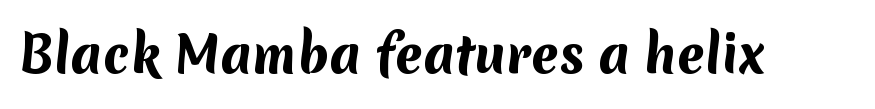
The passage shown is not underscored anywhere. The type is set solid horizontally, with unmodified tracking. The rendering shows plain stroke endings on the letterforms — a sans-serif design. Here the designer chose a conventional face with non-uniform glyph widths.
